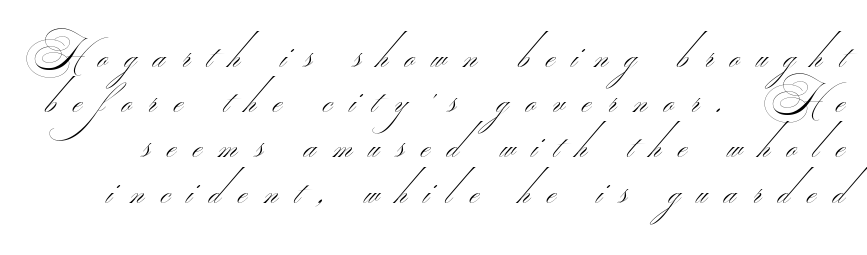
Q: Is the text bold? A: No.
Q: Is the typeface a serif or a sans-serif typeface? A: Sans-serif.
Q: Is the text underlined? A: No.
Q: Is the spacing between letters normal or unusually wide? A: Unusually wide.
Q: Is the spacing between lines tight, normal or loose? A: Tight.
Q: Width (condensed, normal, or wide)? A: Wide.
Q: Stroke contrast? A: Medium.
Q: Monospaced? A: No.
